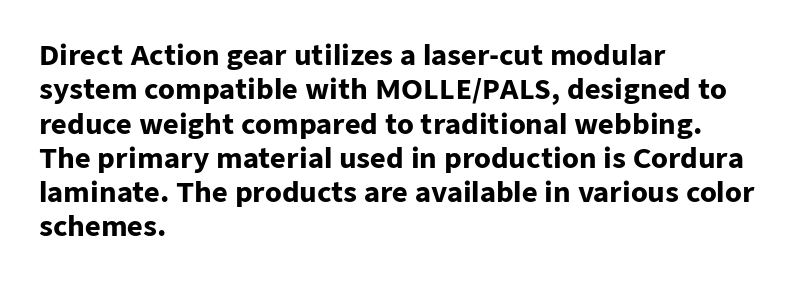
The image shows 27 px bold type, upright; set left-aligned, normal line spacing (1.27x), normal letter spacing, not underlined.
